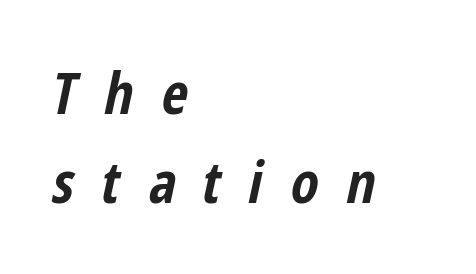
Emphasis by weight is at full strength: bold. Inter-character spacing is expanded well beyond the font's built-in metrics. Character widths vary here, with narrow letters taking less room than wide ones. This is oblique type, the kind used for emphasis or titles.
